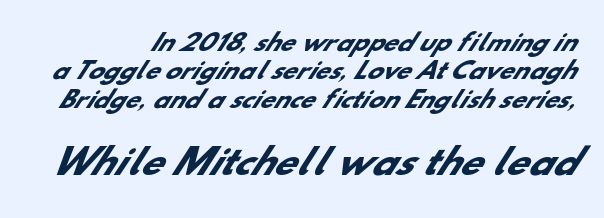
{"serif": "no", "bold": "yes", "weight": "heavy", "width": "normal", "stroke_contrast": "low", "x_height": "small", "monospaced": "no", "underline": "no", "line_spacing_ratio": 1.23, "letter_spacing": "normal", "letter_spacing_em": 0.0, "larger_block": "second", "size_ratio": 1.52, "glyph_px": 35}
